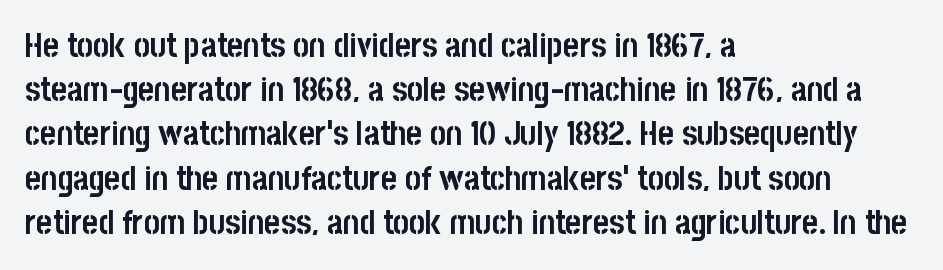
{"serif": "no", "italic": "no", "bold": "yes", "weight": "semibold", "width": "condensed", "stroke_contrast": "low", "x_height": "large", "monospaced": "no", "underline": "no", "align": "left", "line_spacing": "normal", "line_spacing_ratio": 1.3, "letter_spacing": "normal", "letter_spacing_em": 0.0, "glyph_px": 34}
